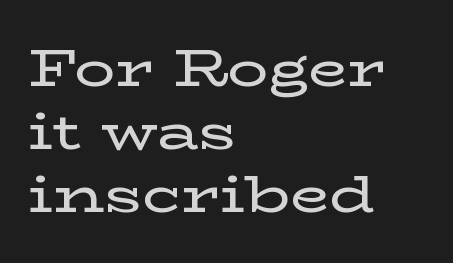
The image shows 51 px wide serif type, upright; set left-aligned, line spacing 1.24x, normal letter spacing, not underlined; low stroke contrast and a medium x-height.
